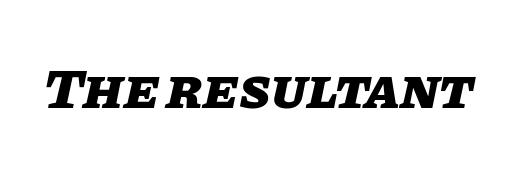
Look at the tracking — it's just the regular setting, nothing added. The passage shown leans; its letterforms are oblique. The characters look thick and weighty, a clear bold. The foot of each line stays bare and open. Proportional: the letters do not fall into vertical columns.
